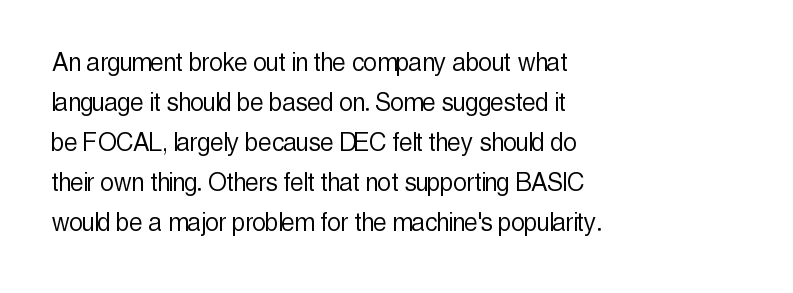
{"serif": "no", "italic": "no", "bold": "no", "weight": "light", "width": "condensed", "x_height": "medium", "monospaced": "no", "underline": "no", "align": "left", "line_spacing": "normal", "line_spacing_ratio": 1.33, "letter_spacing": "normal", "letter_spacing_em": 0.0, "glyph_px": 30}
